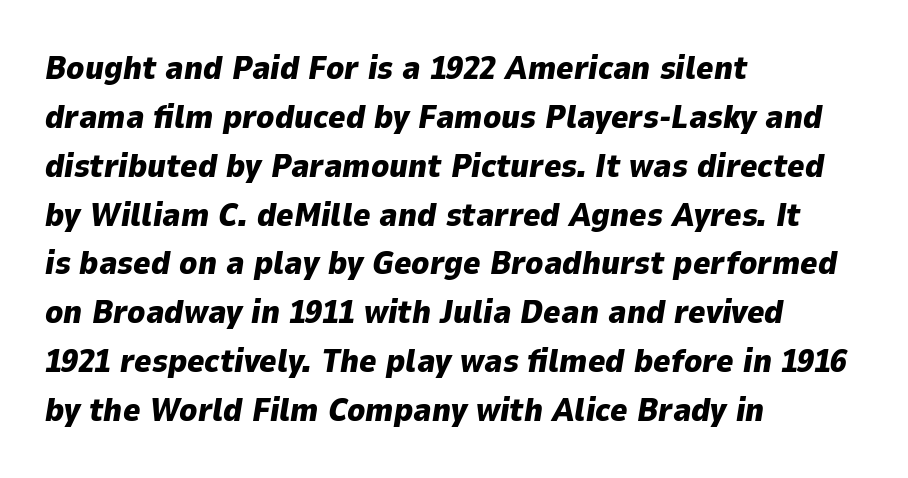
{"italic": "yes", "lean": "right", "slant_degrees": 9, "bold": "yes", "weight": "heavy", "width": "normal", "stroke_contrast": "low", "x_height": "medium", "monospaced": "no", "underline": "no", "align": "left", "line_spacing": "normal", "line_spacing_ratio": 1.48, "letter_spacing": "normal", "letter_spacing_em": 0.0, "glyph_px": 33}
